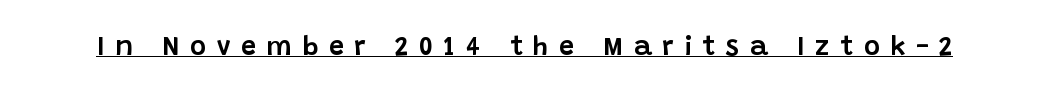
The image shows 27 px text type, upright; set unusually wide letter spacing (+0.39 em), underlined.
